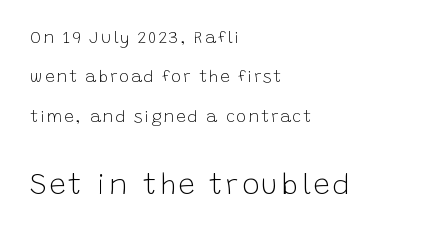
Q: Is the text bold? A: No.
Q: Is the text italic (slanted)? A: No, it is upright.
Q: Is the typeface a serif or a sans-serif typeface? A: Sans-serif.
Q: Is the text underlined? A: No.
Q: How is the paragraph aligned? A: Left-aligned.
Q: Is the spacing between lines tight, normal or loose? A: Loose.
Q: Which block of text is set in a larger size, the first (top) or the second (bottom)? A: The second (bottom) one.
Q: Width (condensed, normal, or wide)? A: Normal.
Q: Stroke contrast? A: Low.
Q: x-height? A: Large.
Q: Monospaced? A: No.
